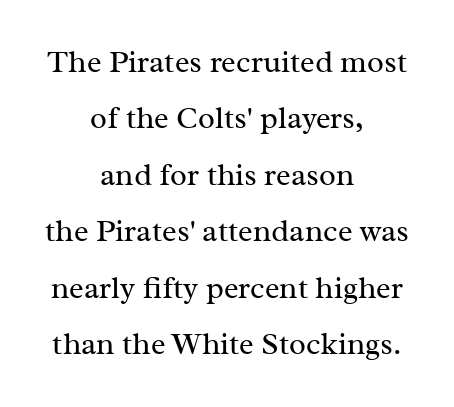
{"serif": "yes", "italic": "no", "bold": "no", "weight": "regular", "width": "normal", "stroke_contrast": "medium", "x_height": "medium", "monospaced": "no", "underline": "no", "align": "center", "line_spacing_ratio": 1.82, "letter_spacing": "normal", "letter_spacing_em": 0.0, "glyph_px": 31}
